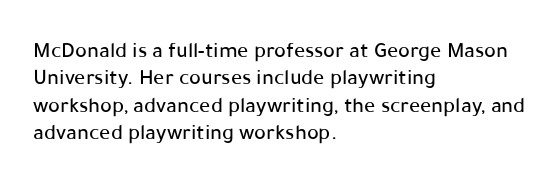
The lines are quadded left. Bare-footed words on every line. Notice how the stems are strictly vertical — no italics here. The gaps between neighbouring characters are ordinary and unremarkable.
